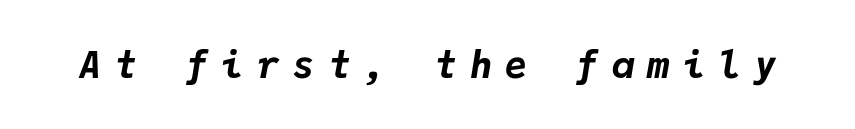
{"italic": "yes", "lean": "right", "slant_degrees": 9, "bold": "yes", "weight": "bold", "width": "normal", "stroke_contrast": "low", "x_height": "medium", "monospaced": "yes", "underline": "no", "letter_spacing": "wide", "letter_spacing_em": 0.36, "glyph_px": 37}
